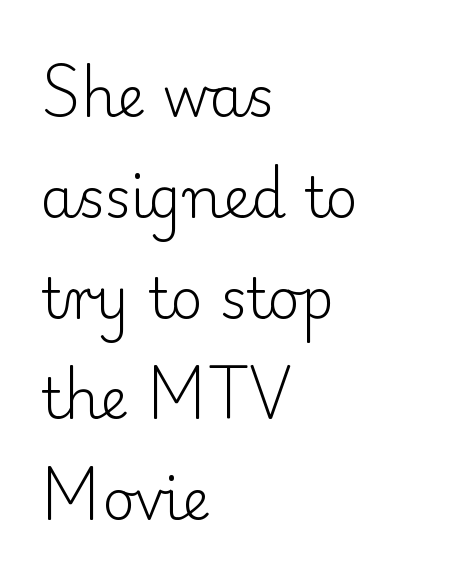
Underline: absent. Characters remain perfectly vertical along every line. The setting favours the left margin, as ordinary paragraphs usually do.
